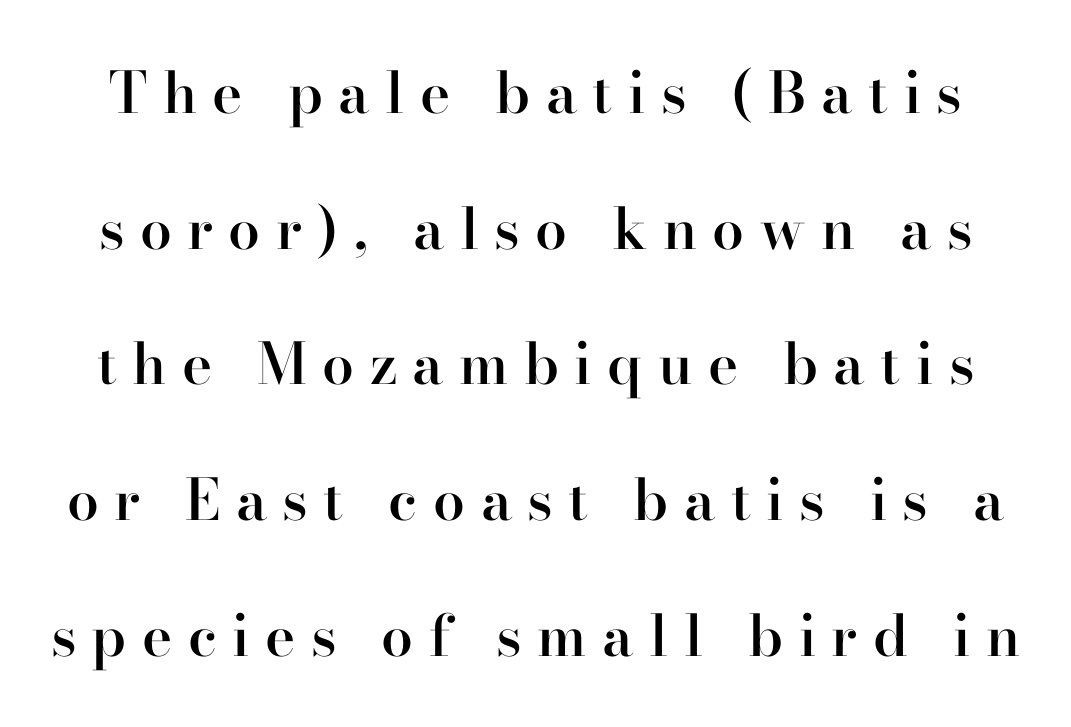
Does the weight exceed regular? Yes, but only to semibold. The font's upright variant was chosen for this text. The block of text is sparse from top to bottom, with ample space between rows. The words here are not underlined.
